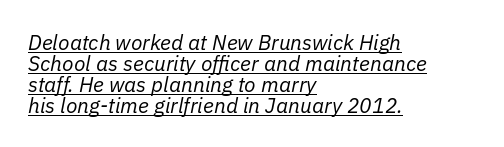
Q: Is the text bold? A: No.
Q: Is the text italic (slanted)? A: Yes, it leans right by about 11 degrees.
Q: Is the text underlined? A: Yes.
Q: How is the paragraph aligned? A: Left-aligned.
Q: Is the spacing between letters normal or unusually wide? A: Normal.
Q: Is the spacing between lines tight, normal or loose? A: Tight.
